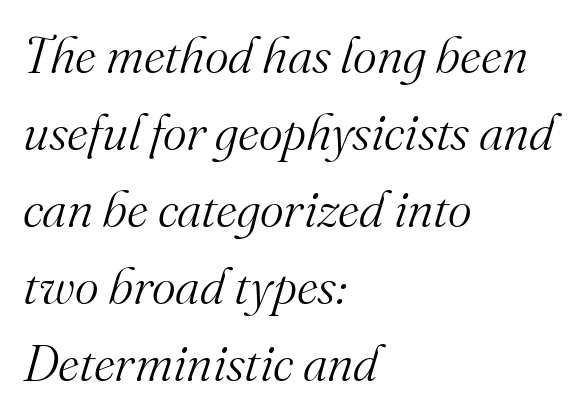
Unmarked baselines from the first word to the last. The letters advance in unequal steps, a hallmark of proportional type. In terms of posture, this sample is oblique. If you drew a ruler down the left edge, every line would touch it. The font sits on the lighter half of the weight spectrum, regular included.
